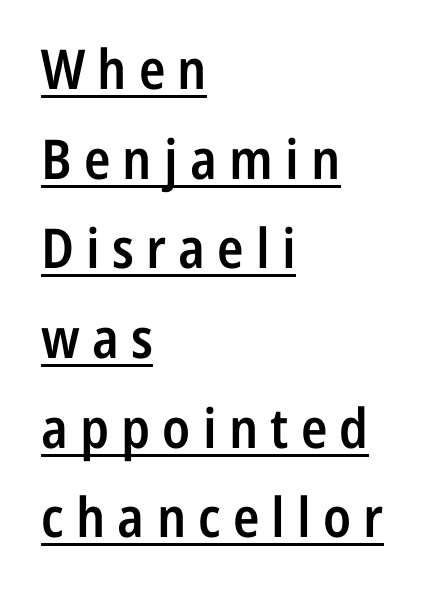
Q: Is the text bold? A: Semi-bold.
Q: Is the text italic (slanted)? A: No, it is upright.
Q: Is the typeface a serif or a sans-serif typeface? A: Sans-serif.
Q: Is the text underlined? A: Yes.
Q: How is the paragraph aligned? A: Left-aligned.
Q: Is the spacing between letters normal or unusually wide? A: Unusually wide.
Q: Is the spacing between lines tight, normal or loose? A: Normal.
Q: Width (condensed, normal, or wide)? A: Condensed.
Q: Stroke contrast? A: Low.
Q: x-height? A: Medium.
Q: Monospaced? A: No.
